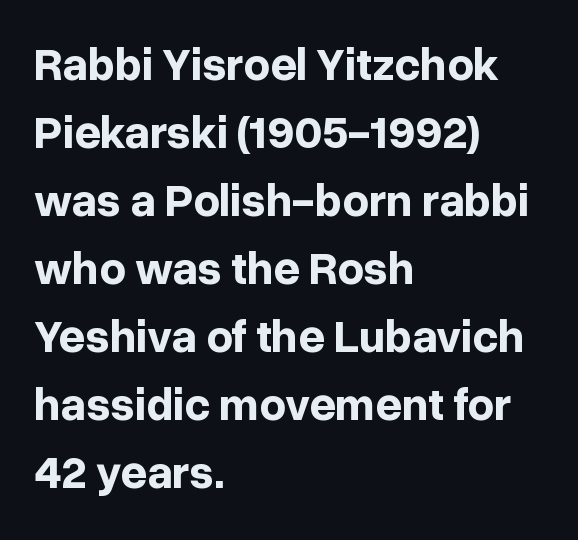
Each line starts at the same left margin while the right side varies. Do the characters align in a grid? No, the font is proportional. Stroke thickness is high; the sample reads as a true bold. You could call the tracking neutral — neither tight nor loose.
